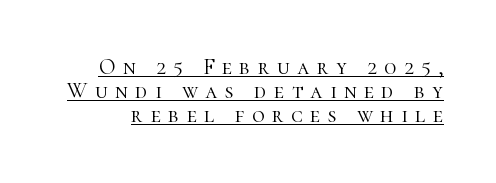
{"italic": "no", "bold": "no", "underline": "yes", "line_spacing": "tight", "line_spacing_ratio": 1.1, "letter_spacing": "wide", "letter_spacing_em": 0.34, "glyph_px": 22}
